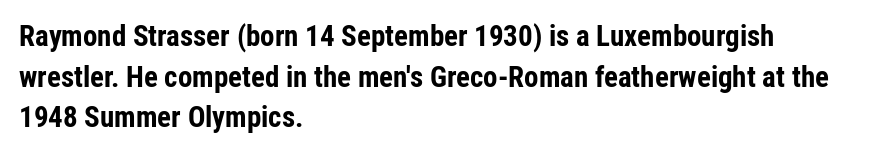
{"serif": "no", "italic": "no", "bold": "yes", "weight": "bold", "width": "condensed", "stroke_contrast": "low", "x_height": "medium", "monospaced": "no", "underline": "no", "align": "left", "line_spacing": "normal", "line_spacing_ratio": 1.4, "letter_spacing": "normal", "letter_spacing_em": 0.0, "glyph_px": 29}
